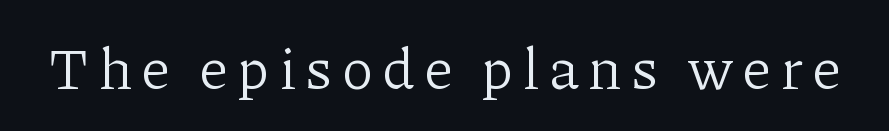
{"serif": "yes", "italic": "no", "bold": "no", "weight": "light", "width": "normal", "stroke_contrast": "low", "x_height": "medium", "monospaced": "no", "underline": "no", "glyph_px": 58}
